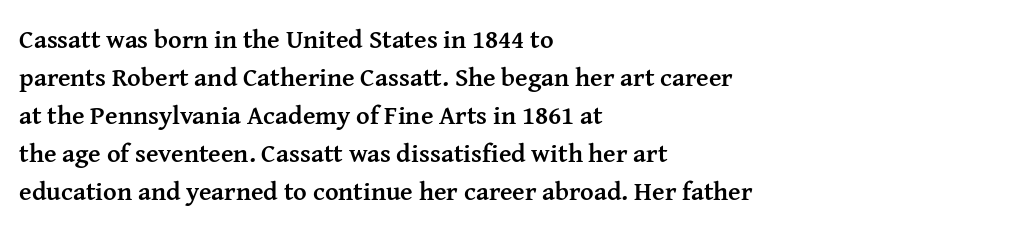
{"italic": "no", "bold": "yes", "underline": "no", "align": "left", "line_spacing": "normal", "line_spacing_ratio": 1.46, "letter_spacing": "normal", "letter_spacing_em": 0.0, "glyph_px": 26}
